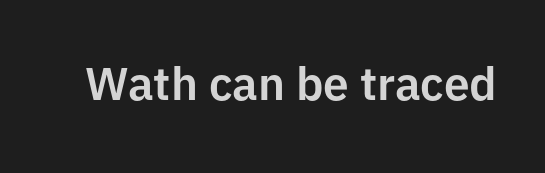
{"serif": "no", "italic": "no", "width": "normal", "stroke_contrast": "low", "x_height": "medium", "monospaced": "no", "underline": "no", "letter_spacing": "normal", "letter_spacing_em": 0.0, "glyph_px": 46}
